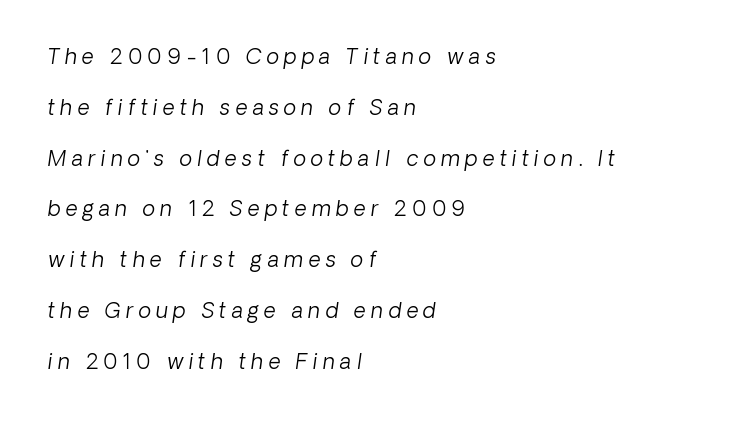
Which margin do the lines hug? The left one — the right edge is uneven. The gap between lines stays unmarked. The letterforms sit at book weight or below. Honestly, the rows look like they've been pulled way apart. If you drew a line through each stem, it would be angled. In terms of letterspacing, this is a distinctly airy, spread setting.
